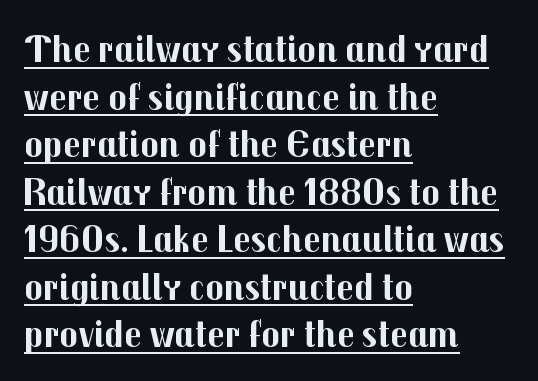
The image shows 39 px bold sans-serif type, upright; set left-aligned, line spacing 1.22x, normal letter spacing, underlined; medium stroke contrast and a medium x-height.
